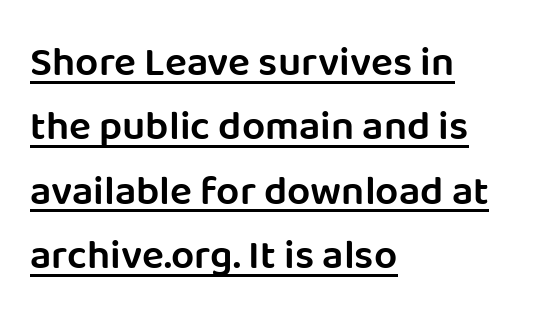
These characters rest on top of a visible drawn line. Does the weight exceed regular? Yes, but only to semibold. Spacing verdict: proportional, widths tailored to each character. The rendering shows plain stroke endings on the letterforms — a sans-serif design. The paragraph has a hard left edge and a soft right edge.
